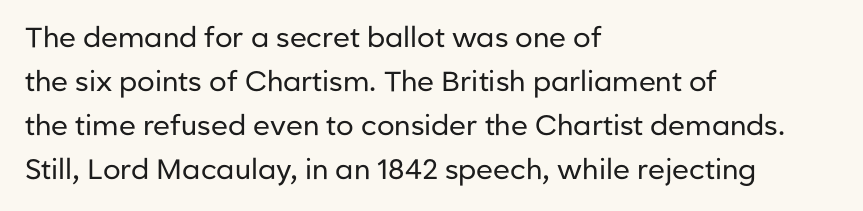
Unlike a traditional serif, this face leaves its strokes unadorned. Leftover space on each line is placed entirely after the last word. Is this a fixed-width face? No — the glyphs have proportional, varying widths. Has an underline been added? It has not. Style check: upright. Each stroke keeps to a modest, everyday thickness or less.
